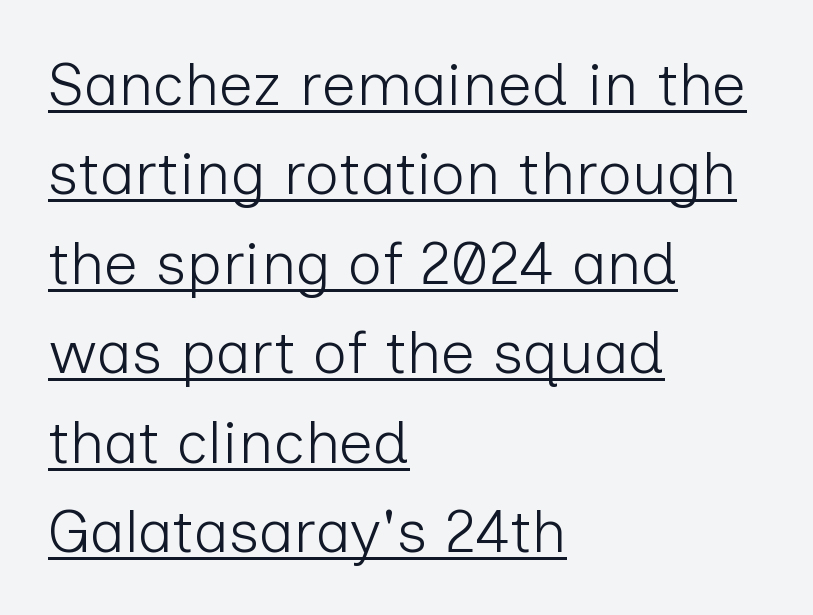
The face used here appears with an underline applied. Examine the stroke ends and you'll find no serifs. Horizontal bands of white between lines are of average thickness. Casual observation: everything's shoved over to the left. Is this a fixed-width face? No — the glyphs have proportional, varying widths. Stem width sits at or under what a default text font uses.
